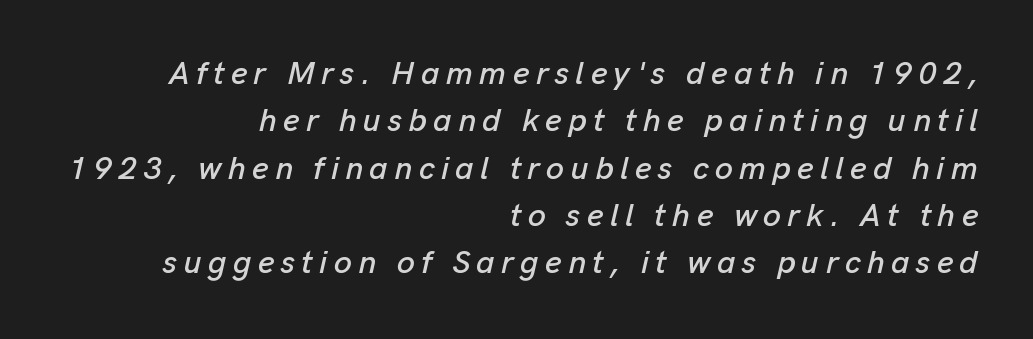
These lines have a slow, spaced-out rhythm from letter to letter. Whoever set this chose a conventional vertical rhythm. There's an unmistakable incline to the writing here. These lines stack with their right ends in a neat column. The passage shown is not underscored anywhere. Note the varied advance widths — an 'i' is clearly narrower than an 'm'.
